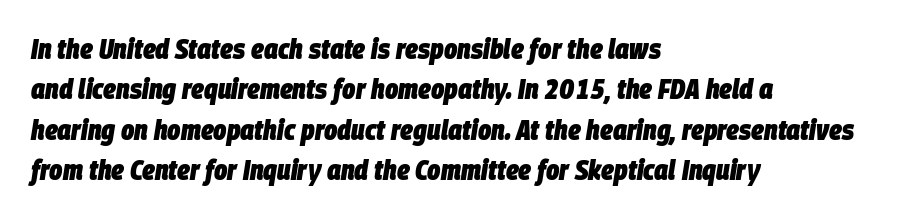
Q: Is the text bold? A: Yes.
Q: Is the text italic (slanted)? A: Yes, it leans right by about 9 degrees.
Q: Is the text underlined? A: No.
Q: How is the paragraph aligned? A: Left-aligned.
Q: Is the spacing between letters normal or unusually wide? A: Normal.
Q: Is the spacing between lines tight, normal or loose? A: Normal.
Q: Width (condensed, normal, or wide)? A: Condensed.
Q: Stroke contrast? A: Low.
Q: x-height? A: Large.
Q: Monospaced? A: No.
